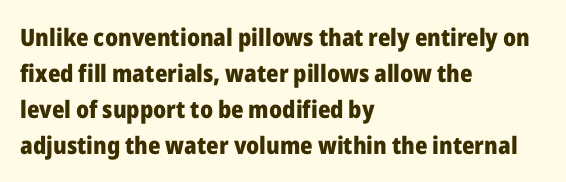
These lines are set flush left with a ragged right edge. Upright lettering throughout. Compared with typical body copy, the letter spacing here is the same. The line-height multiplier appears to be the usual default.
